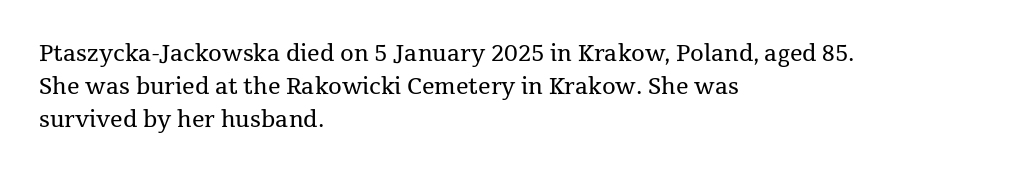
The image shows 22 px text type, upright; set left-aligned, normal line spacing (1.49x), normal letter spacing, not underlined.
